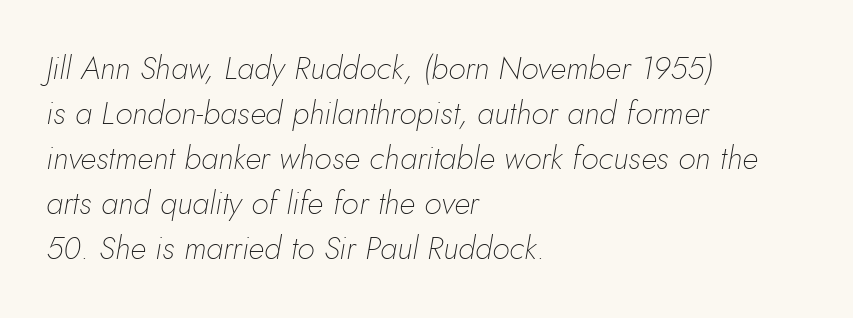
Q: Is the text bold? A: No.
Q: Is the text italic (slanted)? A: Yes, it leans right by about 10 degrees.
Q: Is the text underlined? A: No.
Q: How is the paragraph aligned? A: Left-aligned.
Q: Is the spacing between letters normal or unusually wide? A: Normal.
Q: Is the spacing between lines tight, normal or loose? A: Normal.
Q: Width (condensed, normal, or wide)? A: Normal.
Q: Stroke contrast? A: Low.
Q: x-height? A: Small.
Q: Monospaced? A: No.
